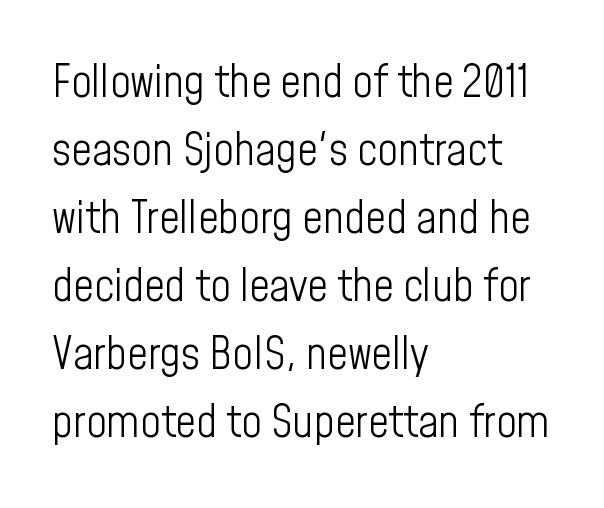
{"serif": "no", "italic": "no", "bold": "no", "weight": "light", "width": "condensed", "stroke_contrast": "low", "x_height": "medium", "monospaced": "no", "underline": "no", "align": "left", "line_spacing": "normal", "line_spacing_ratio": 1.51, "letter_spacing": "normal", "letter_spacing_em": 0.0, "glyph_px": 45}
